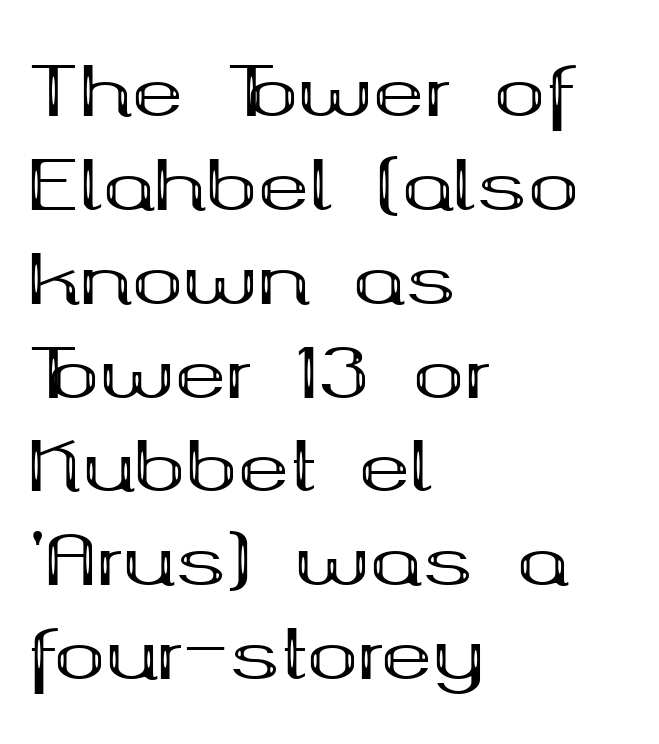
The image shows 69 px bold, wide serif type, upright; set left-aligned, normal line spacing (1.36x), normal letter spacing, not underlined; medium stroke contrast and a medium x-height.
